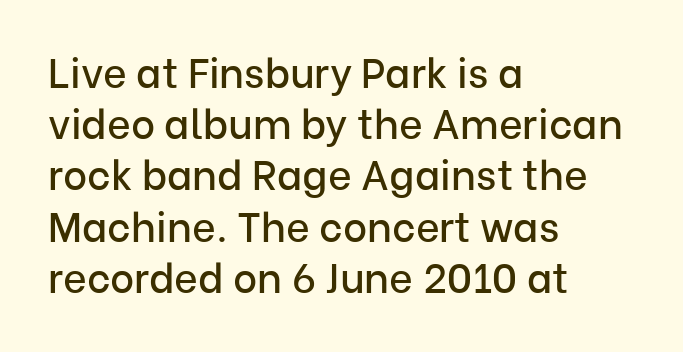
The image shows 41 px sans-serif type, upright; set left-aligned, normal line spacing (1.25x), normal letter spacing, not underlined; low stroke contrast and a medium x-height.
